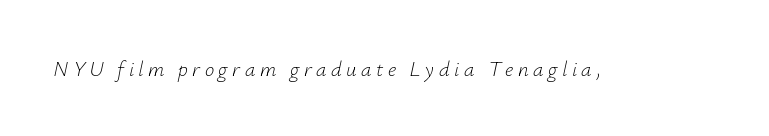
The image shows 21 px text type, italic (leaning right); set unusually wide letter spacing (+0.21 em), not underlined.
